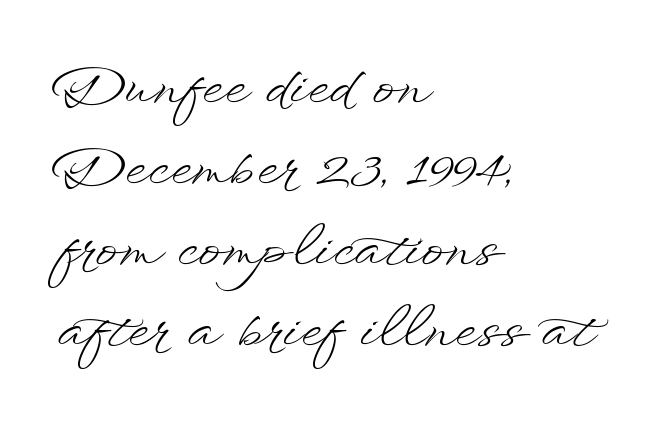
{"bold": "no", "weight": "light", "width": "wide", "stroke_contrast": "low", "x_height": "small", "monospaced": "no", "underline": "no", "align": "left", "line_spacing": "normal", "line_spacing_ratio": 1.5, "letter_spacing": "normal", "letter_spacing_em": 0.0, "glyph_px": 54}
